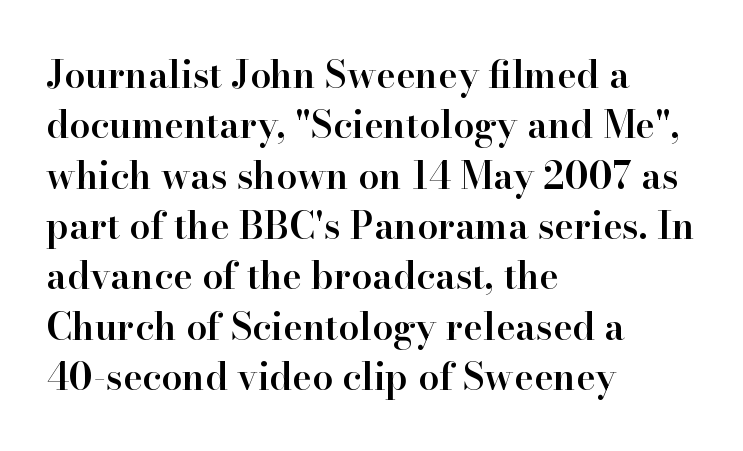
Check the space under the baseline: it is left empty. This is moderately heavy type, rendered in semibold. Summary of vertical rhythm: regular, with standard interline spacing. Standard letterfit; no display-style spreading of the glyphs. The passage is arranged the way most books set body copy — flush left.
